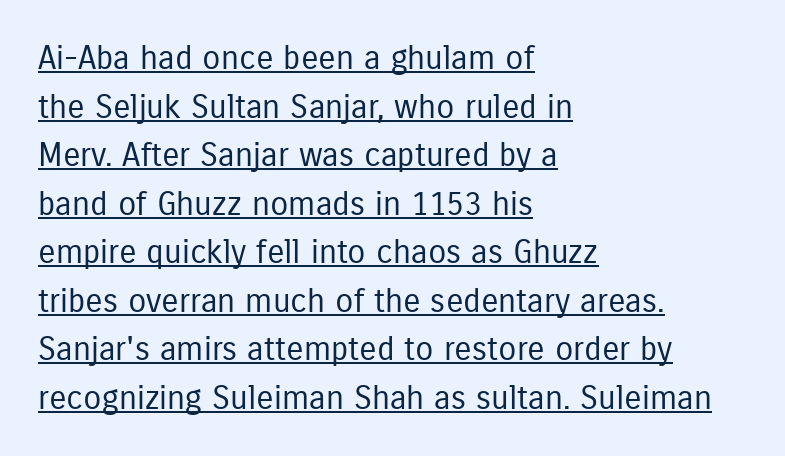
{"serif": "no", "italic": "no", "bold": "no", "weight": "regular", "width": "condensed", "stroke_contrast": "low", "x_height": "medium", "monospaced": "no", "underline": "yes", "align": "left", "line_spacing": "normal", "line_spacing_ratio": 1.47, "letter_spacing": "normal", "letter_spacing_em": 0.0, "glyph_px": 33}
